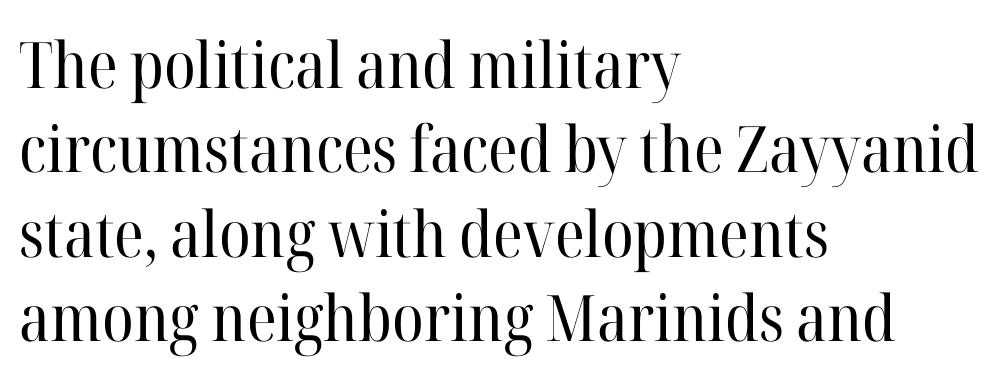
{"serif": "yes", "italic": "no", "bold": "no", "weight": "regular", "width": "normal", "stroke_contrast": "high", "x_height": "medium", "monospaced": "no", "underline": "no", "align": "left", "line_spacing": "normal", "line_spacing_ratio": 1.32, "letter_spacing": "normal", "letter_spacing_em": 0.0, "glyph_px": 64}
